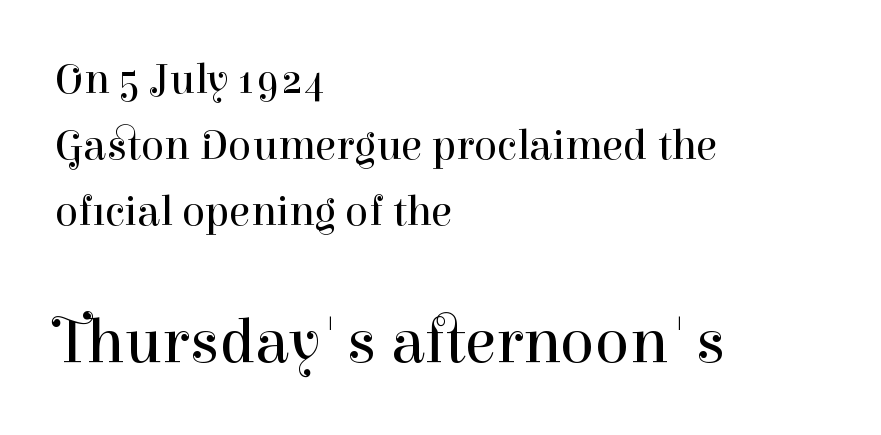
{"serif": "yes", "italic": "no", "bold": "no", "weight": "regular", "width": "normal", "stroke_contrast": "high", "x_height": "medium", "monospaced": "no", "underline": "no", "align": "left", "line_spacing": "normal", "line_spacing_ratio": 1.54, "letter_spacing": "normal", "letter_spacing_em": 0.0, "larger_block": "second", "size_ratio": 1.49, "glyph_px": 64}
